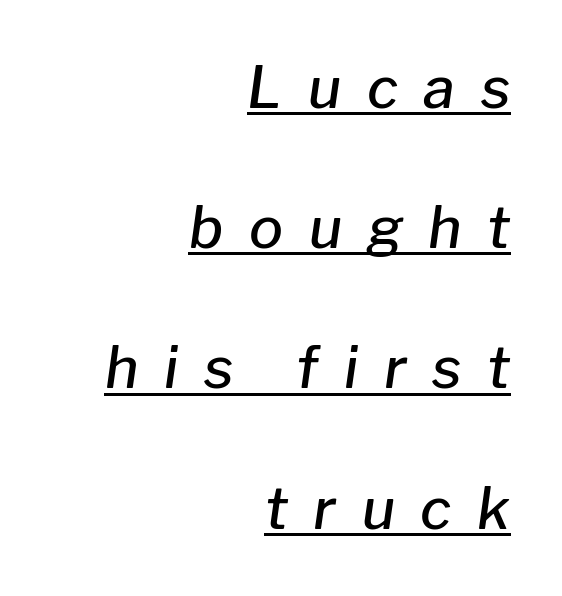
The image shows 57 px semibold type, italic (leaning right); set right-aligned, loose line spacing (2.46x), unusually wide letter spacing (+0.45 em), underlined; low stroke contrast and a medium x-height.
